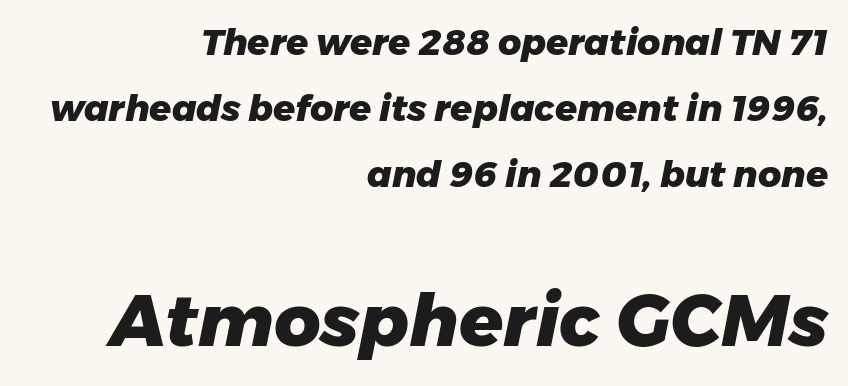
{"italic": "yes", "lean": "right", "slant_degrees": 11, "bold": "yes", "weight": "heavy", "width": "normal", "stroke_contrast": "low", "x_height": "medium", "monospaced": "no", "underline": "no", "align": "right", "line_spacing_ratio": 1.84, "letter_spacing": "normal", "letter_spacing_em": 0.0, "larger_block": "second", "size_ratio": 2.0, "glyph_px": 72}
